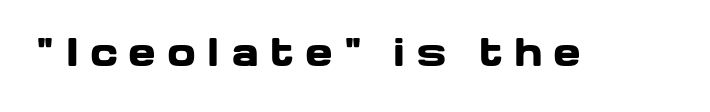
Q: Is the text bold? A: Yes.
Q: Is the text italic (slanted)? A: No, it is upright.
Q: Is the typeface a serif or a sans-serif typeface? A: Sans-serif.
Q: Is the text underlined? A: No.
Q: Is the spacing between letters normal or unusually wide? A: Unusually wide.
Q: Width (condensed, normal, or wide)? A: Wide.
Q: Stroke contrast? A: Low.
Q: x-height? A: Medium.
Q: Monospaced? A: No.
